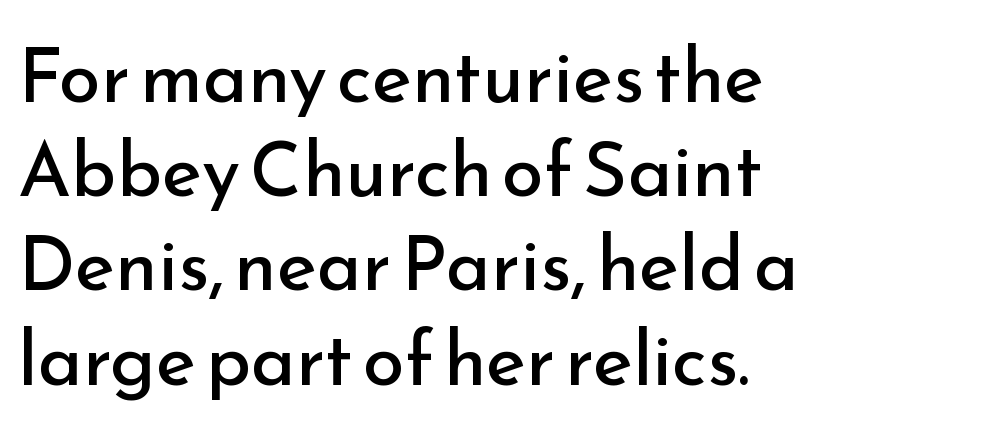
Q: Is the text bold? A: No.
Q: Is the text italic (slanted)? A: No, it is upright.
Q: Is the typeface a serif or a sans-serif typeface? A: Sans-serif.
Q: Is the text underlined? A: No.
Q: How is the paragraph aligned? A: Left-aligned.
Q: Is the spacing between letters normal or unusually wide? A: Normal.
Q: Width (condensed, normal, or wide)? A: Normal.
Q: Stroke contrast? A: Low.
Q: x-height? A: Small.
Q: Monospaced? A: No.
